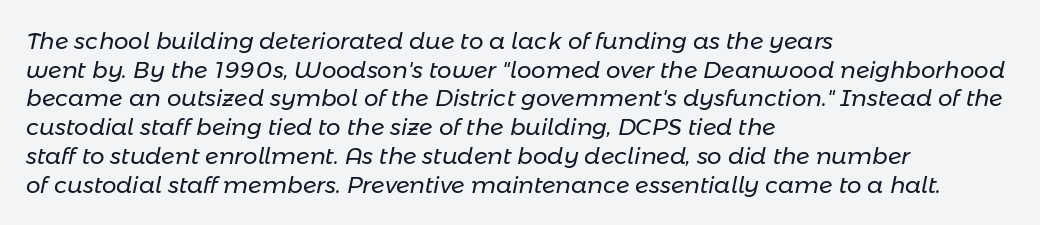
{"italic": "yes", "lean": "right", "slant_degrees": 11, "bold": "no", "underline": "no", "align": "left", "line_spacing": "normal", "line_spacing_ratio": 1.25, "letter_spacing": "normal", "letter_spacing_em": 0.0, "glyph_px": 23}
